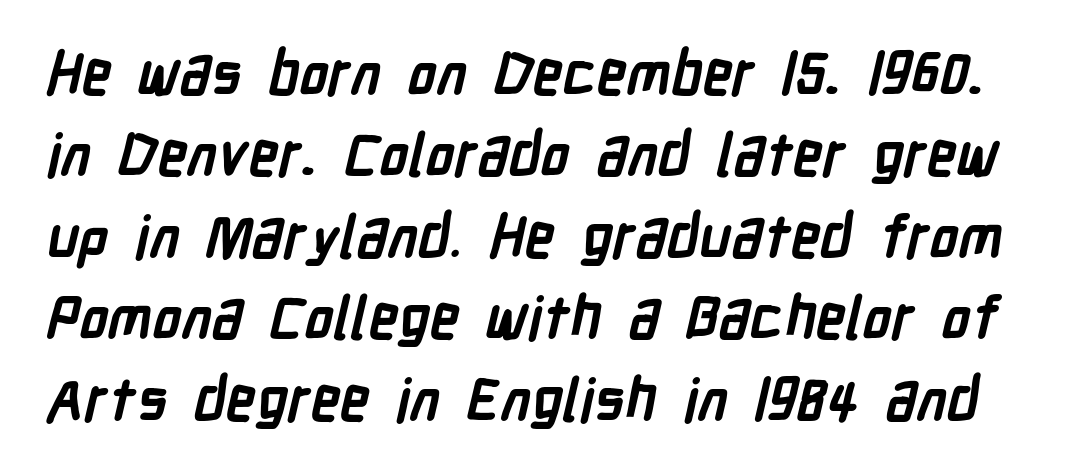
The string is rendered with underlining switched off. The rendering uses natural spacing where letterforms have individual widths. Every letter is thick-stroked: bold, no question. These lines keep a tight, regular rhythm from letter to letter. This rendering employs a face without finishing strokes, i.e., a sans-serif.
